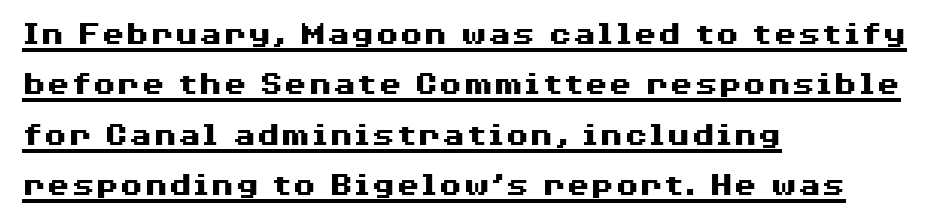
Each new line begins a customary step beneath the previous one. Does a line run under the words? Yes, clearly. There is no visible air inserted between adjacent glyphs. Teacher's note: observe the even left margin — that is flush-left alignment. The passage shown is typeset with a sans-serif family. Each letter keeps its own natural width here, so spacing adapts to shape.
